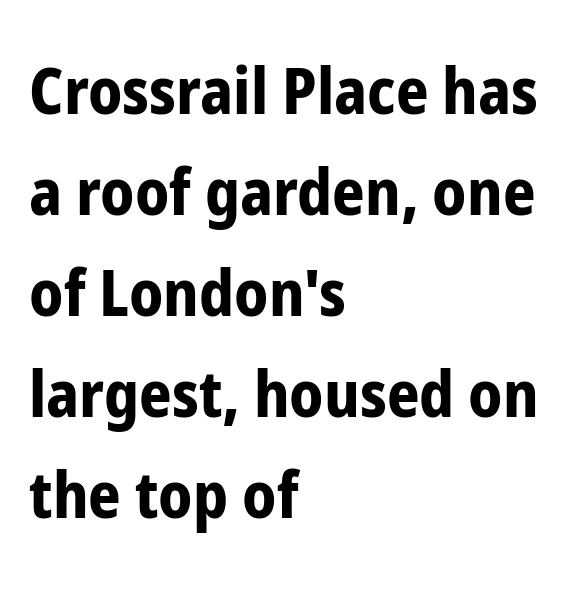
The image shows 64 px bold, condensed sans-serif type, upright; set left-aligned, normal line spacing (1.58x), normal letter spacing, not underlined; low stroke contrast and a medium x-height.
